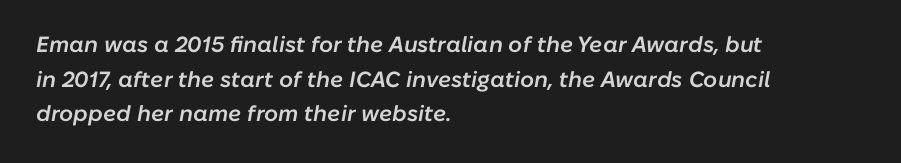
Just letters on the line, the space beneath them empty. All the whitespace from short lines collects on the right. Nothing unusual about the tracking: characters are spaced as the font intends. The face used here has a pronounced slope to its letters. The vertical gap from one line to the next is medium. Students, this is semibold: more ink than regular, less than bold.
